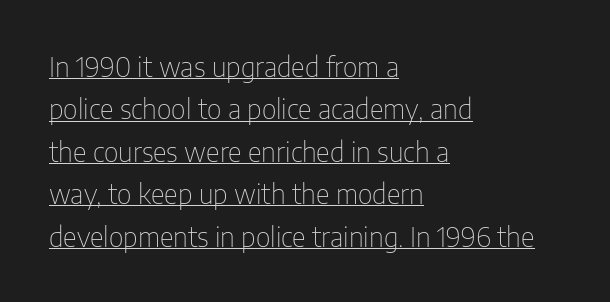
Short note: letters normally spaced. Vertical stems look standard width or narrower in stroke. Alignment: flush left. Every stem runs plumb, perpendicular to the baseline.
